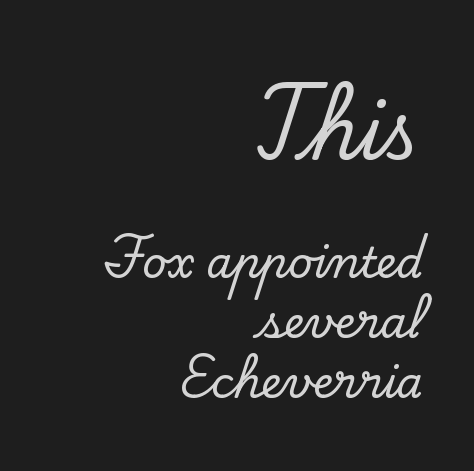
Every row of glyphs terminates at an identical x-position on the right. The baseline area is clear. Which chunk is bigger? The first one — the top block dwarfs the bottom. Successive baselines arrive at the customary interval. In terms of letterspacing, this is plain default setting.
